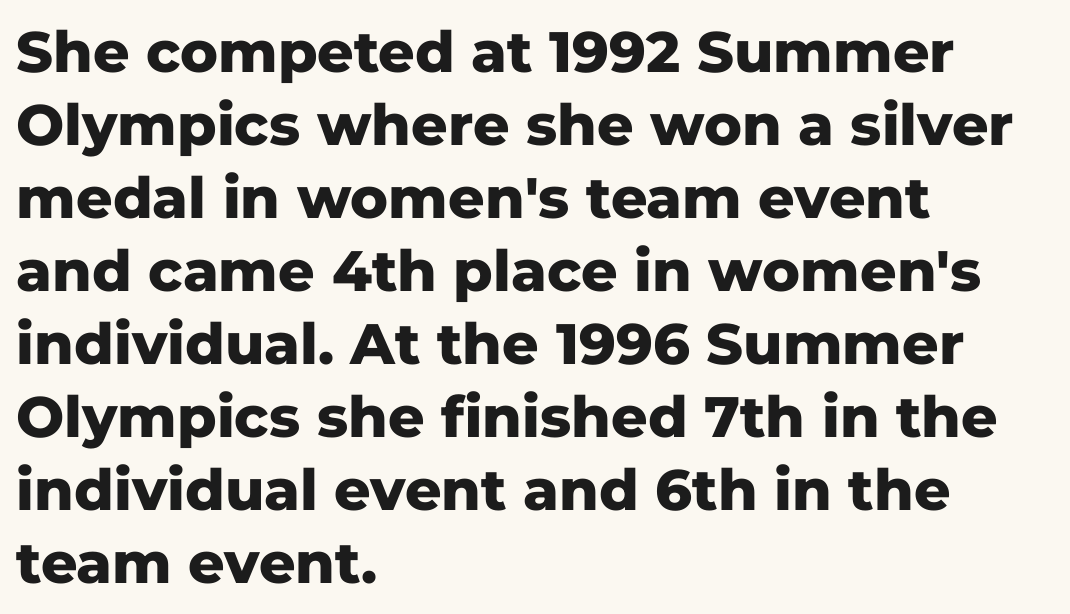
Q: Is the text bold? A: Yes.
Q: Is the text italic (slanted)? A: No, it is upright.
Q: Is the typeface a serif or a sans-serif typeface? A: Sans-serif.
Q: Is the text underlined? A: No.
Q: How is the paragraph aligned? A: Left-aligned.
Q: Is the spacing between letters normal or unusually wide? A: Normal.
Q: Is the spacing between lines tight, normal or loose? A: Normal.
Q: Width (condensed, normal, or wide)? A: Normal.
Q: Stroke contrast? A: Low.
Q: x-height? A: Medium.
Q: Monospaced? A: No.
